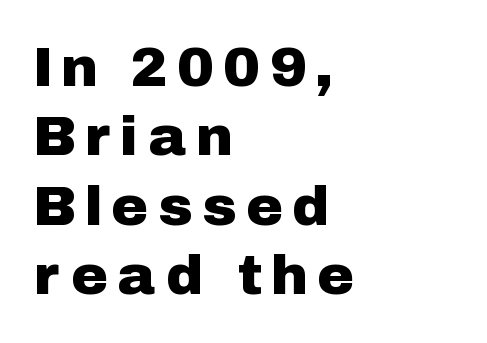
{"serif": "no", "italic": "no", "width": "normal", "stroke_contrast": "low", "x_height": "medium", "monospaced": "no", "underline": "no", "align": "left", "line_spacing_ratio": 1.24, "letter_spacing": "wide", "letter_spacing_em": 0.23, "glyph_px": 56}
